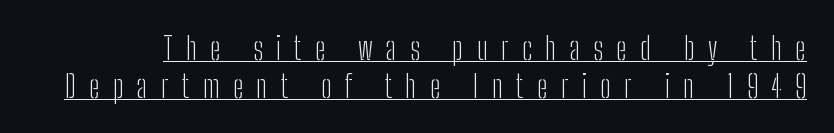
Here the glyphs are tracked loosely, breaking word shapes into spaced letters. It's the straight-up-and-down kind of type. Has an underline been added? It has. The type family on display is of the sans-serif kind.
